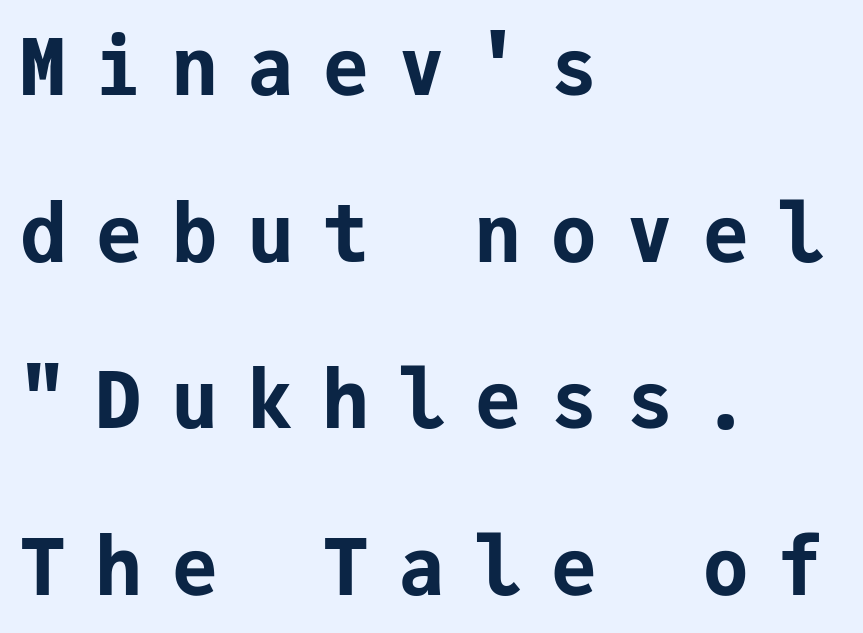
The image shows 79 px bold sans-serif type, upright, monospaced; set left-aligned, loose line spacing (2.11x), unusually wide letter spacing (+0.36 em), not underlined; low stroke contrast and a medium x-height.
